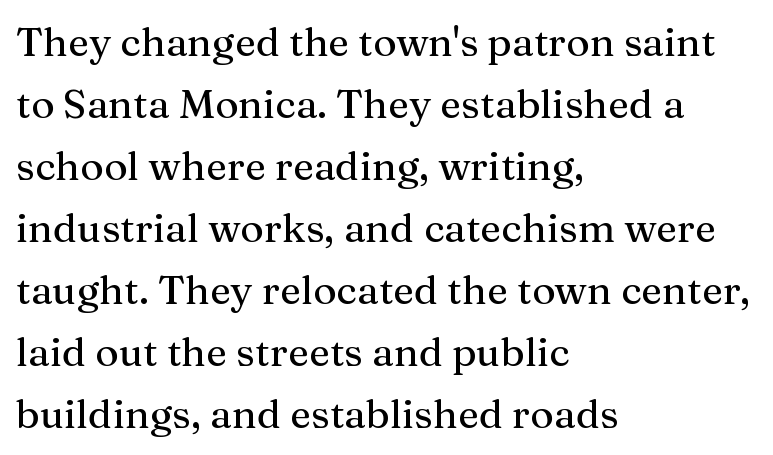
Q: Is the text italic (slanted)? A: No, it is upright.
Q: Is the typeface a serif or a sans-serif typeface? A: Serif.
Q: Is the text underlined? A: No.
Q: How is the paragraph aligned? A: Left-aligned.
Q: Is the spacing between letters normal or unusually wide? A: Normal.
Q: Is the spacing between lines tight, normal or loose? A: Normal.
Q: Width (condensed, normal, or wide)? A: Normal.
Q: Stroke contrast? A: Medium.
Q: x-height? A: Medium.
Q: Monospaced? A: No.
